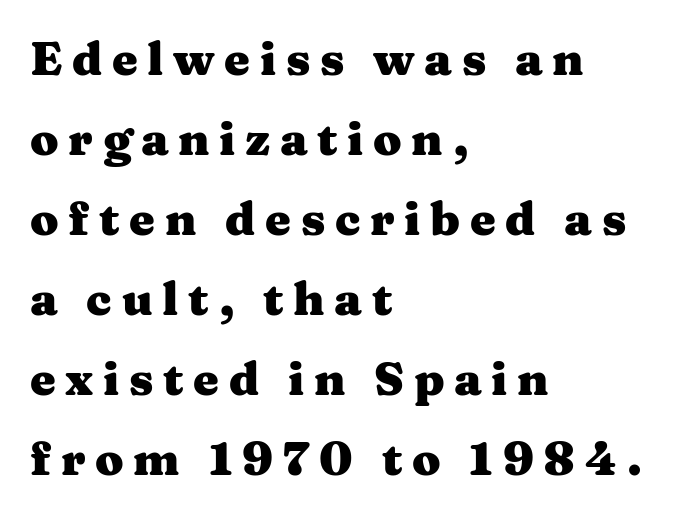
Q: Is the text bold? A: Yes.
Q: Is the text italic (slanted)? A: No, it is upright.
Q: Is the typeface a serif or a sans-serif typeface? A: Serif.
Q: Is the text underlined? A: No.
Q: How is the paragraph aligned? A: Left-aligned.
Q: Is the spacing between letters normal or unusually wide? A: Unusually wide.
Q: Width (condensed, normal, or wide)? A: Wide.
Q: Stroke contrast? A: Medium.
Q: x-height? A: Medium.
Q: Monospaced? A: No.
